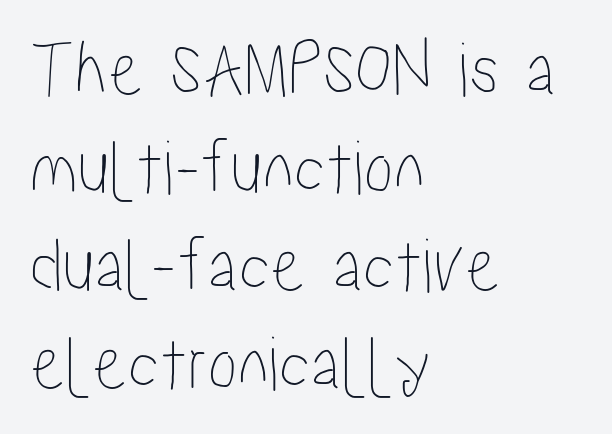
The image shows 79 px condensed type, upright; set left-aligned, line spacing 1.24x, normal letter spacing, not underlined; low stroke contrast and a medium x-height.
